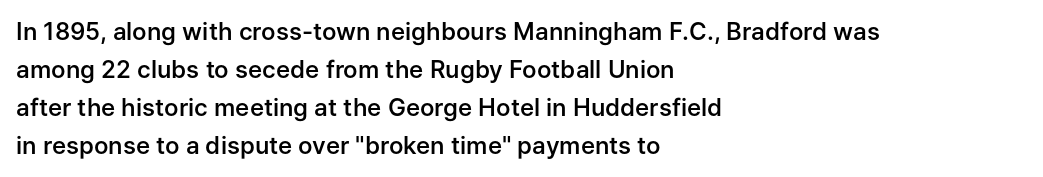
Q: Is the text bold? A: Semi-bold.
Q: Is the text italic (slanted)? A: No, it is upright.
Q: Is the text underlined? A: No.
Q: How is the paragraph aligned? A: Left-aligned.
Q: Is the spacing between letters normal or unusually wide? A: Normal.
Q: Is the spacing between lines tight, normal or loose? A: Normal.
